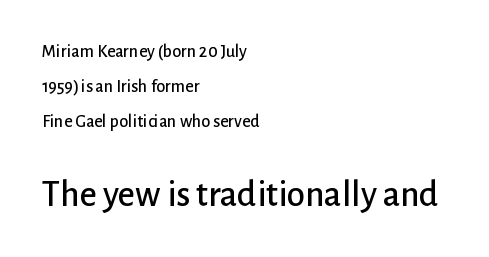
Q: Is the text italic (slanted)? A: No, it is upright.
Q: Is the typeface a serif or a sans-serif typeface? A: Sans-serif.
Q: Is the text underlined? A: No.
Q: How is the paragraph aligned? A: Left-aligned.
Q: Is the spacing between letters normal or unusually wide? A: Normal.
Q: Is the spacing between lines tight, normal or loose? A: Loose.
Q: Which block of text is set in a larger size, the first (top) or the second (bottom)? A: The second (bottom) one.
Q: Width (condensed, normal, or wide)? A: Normal.
Q: Stroke contrast? A: Low.
Q: x-height? A: Medium.
Q: Monospaced? A: No.
